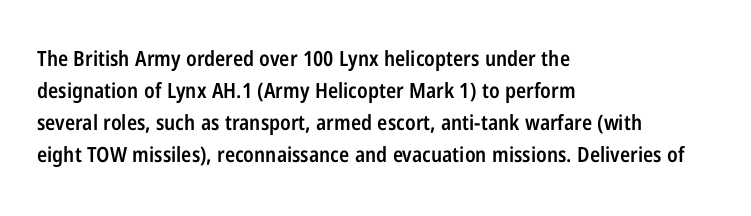
Regular leading. This sample is left-justified, so line endings fall wherever the words run out. Honestly, the letter spacing is just normal — you wouldn't notice it. The glyphs are unaccompanied by any horizontal stroke below them. Every letter is mildly thick-stroked: semibold rather than bold.
